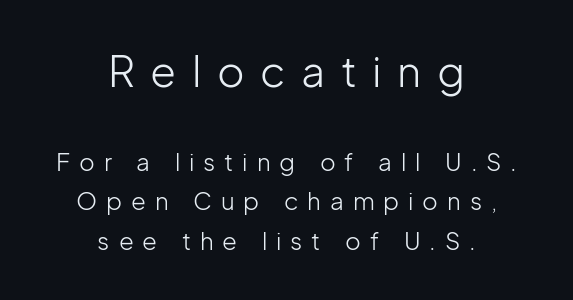
Does extra space separate the letters? Yes, quite a lot of it. Regarding serifs, this sample does without them. Which chunk is bigger? The first one — the top block dwarfs the bottom. Proportional: the letters do not fall into vertical columns. Line starts and ends both wander, symmetrically.
